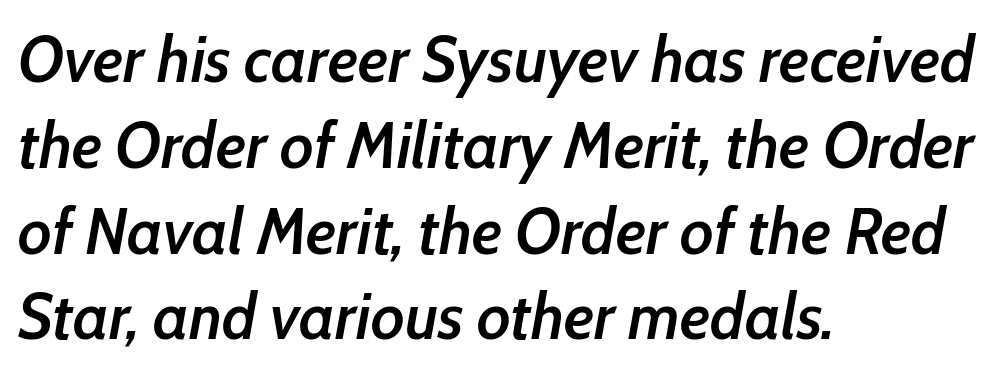
{"italic": "yes", "lean": "right", "slant_degrees": 10, "bold": "semi", "weight": "semibold", "width": "condensed", "stroke_contrast": "low", "x_height": "medium", "monospaced": "no", "underline": "no", "align": "left", "line_spacing": "normal", "line_spacing_ratio": 1.3, "letter_spacing": "normal", "letter_spacing_em": 0.0, "glyph_px": 66}
